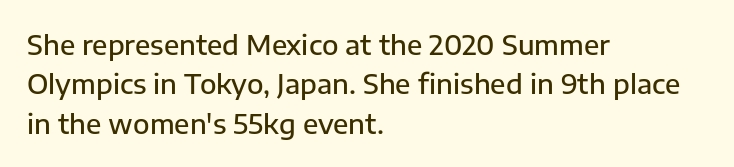
{"italic": "no", "bold": "semi", "underline": "no", "align": "left", "line_spacing": "normal", "line_spacing_ratio": 1.46, "letter_spacing": "normal", "letter_spacing_em": 0.0, "glyph_px": 27}
